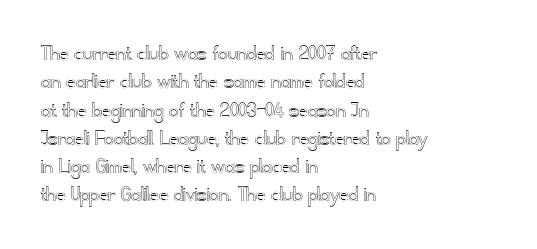
The image shows 23 px text type, upright; set left-aligned, line spacing 1.23x, normal letter spacing, not underlined.
